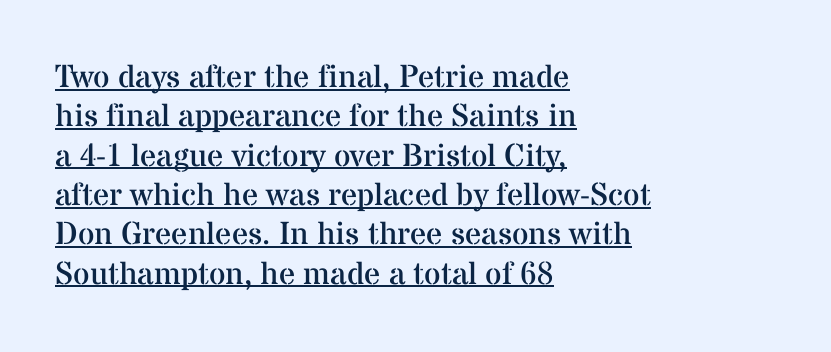
Q: Is the text bold? A: No.
Q: Is the text italic (slanted)? A: No, it is upright.
Q: Is the typeface a serif or a sans-serif typeface? A: Serif.
Q: Is the text underlined? A: Yes.
Q: How is the paragraph aligned? A: Left-aligned.
Q: Is the spacing between letters normal or unusually wide? A: Normal.
Q: Width (condensed, normal, or wide)? A: Normal.
Q: Stroke contrast? A: Medium.
Q: x-height? A: Medium.
Q: Monospaced? A: No.
